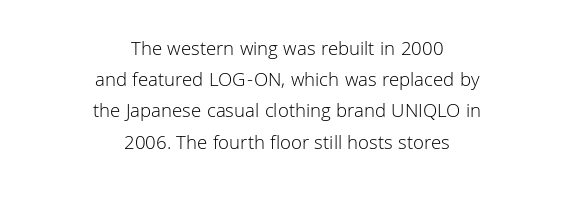
Does extra space separate the letters? No, they use regular spacing. Unbolded letterforms with no extra heft. The block of text has a typical density, with ordinary space between rows. Beneath every word, the page is bare.
